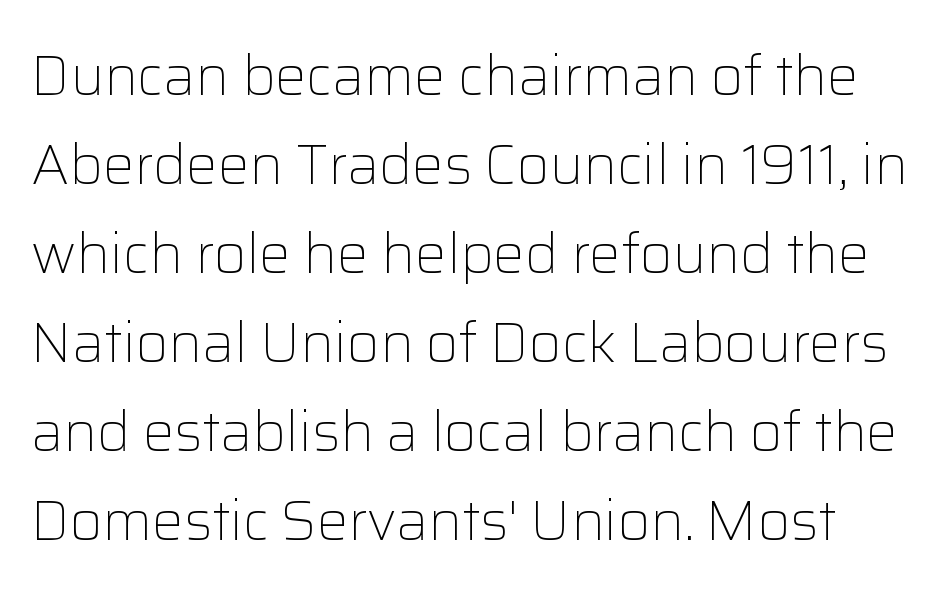
The image shows 56 px light sans-serif type, upright; set normal line spacing (1.59x), normal letter spacing, not underlined; low stroke contrast and a medium x-height.
